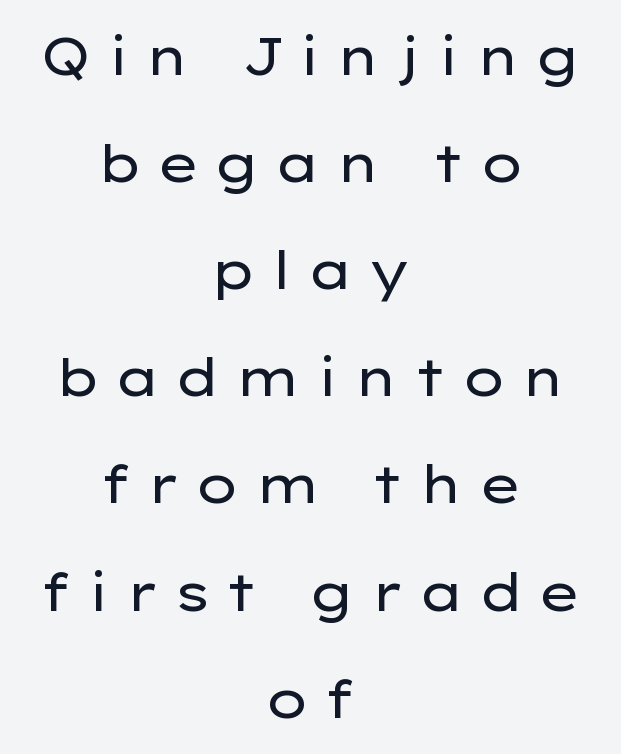
The image shows 52 px regular-weight, wide sans-serif type, upright; set centered, loose line spacing (2.06x), unusually wide letter spacing (+0.27 em), not underlined; low stroke contrast and a medium x-height.
